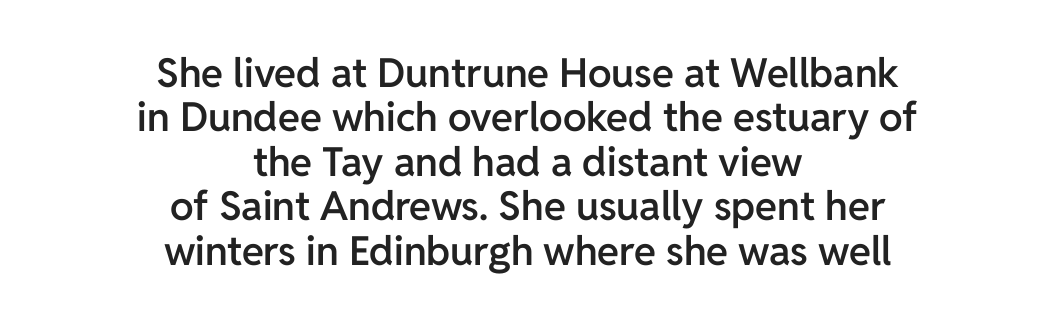
{"serif": "no", "italic": "no", "bold": "semi", "weight": "semibold", "width": "normal", "stroke_contrast": "low", "x_height": "medium", "monospaced": "no", "underline": "no", "align": "center", "line_spacing": "tight", "line_spacing_ratio": 1.11, "letter_spacing": "normal", "letter_spacing_em": 0.0, "glyph_px": 40}
